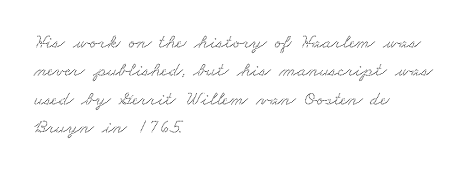
If you measured baseline to baseline, you'd find a middling distance. How are the letters spaced? Ordinarily, with no added tracking. Nobody drew a line under any word here. This rendering uses left alignment, leaving the right contour irregular.
